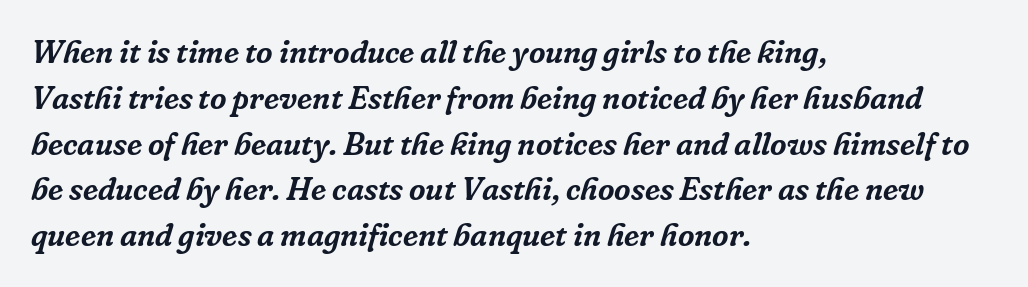
The image shows 32 px serif type, italic (leaning right); set left-aligned, normal line spacing (1.43x), normal letter spacing, not underlined; low stroke contrast and a medium x-height.
